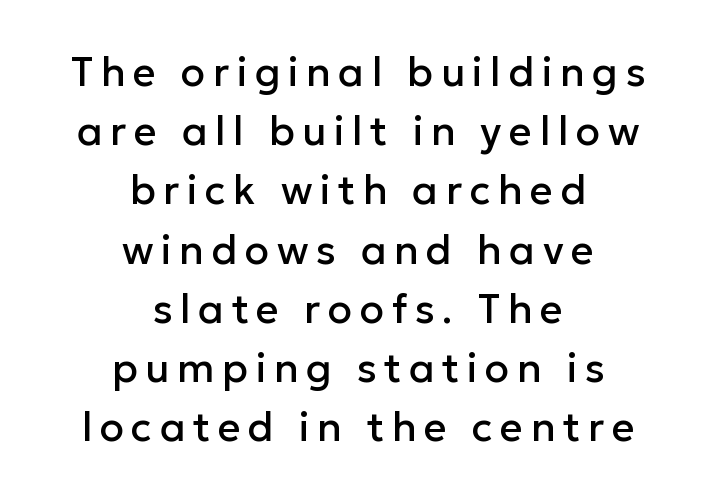
The image shows 40 px sans-serif type, upright; set centered, normal line spacing (1.48x), not underlined; low stroke contrast and a medium x-height.
